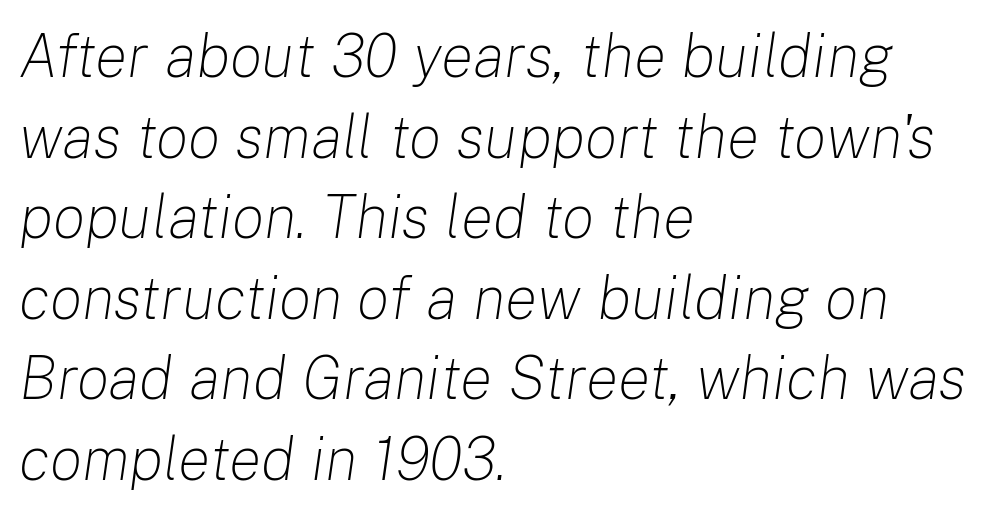
Q: Is the text bold? A: No.
Q: Is the text italic (slanted)? A: Yes, it leans right by about 8 degrees.
Q: Is the text underlined? A: No.
Q: How is the paragraph aligned? A: Left-aligned.
Q: Is the spacing between letters normal or unusually wide? A: Normal.
Q: Is the spacing between lines tight, normal or loose? A: Normal.
Q: Width (condensed, normal, or wide)? A: Normal.
Q: Stroke contrast? A: Low.
Q: x-height? A: Medium.
Q: Monospaced? A: No.
